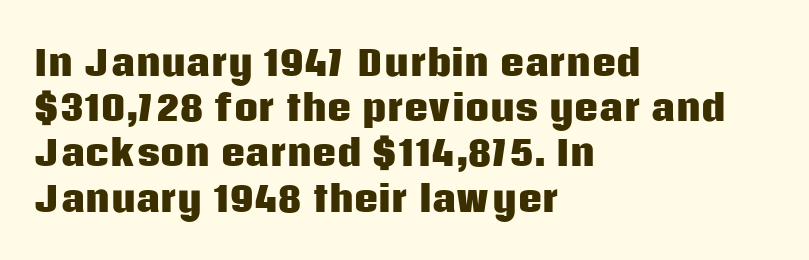
The image shows 34 px heavy sans-serif type, upright; set left-aligned, normal line spacing (1.33x), normal letter spacing, not underlined; low stroke contrast and a large x-height.
